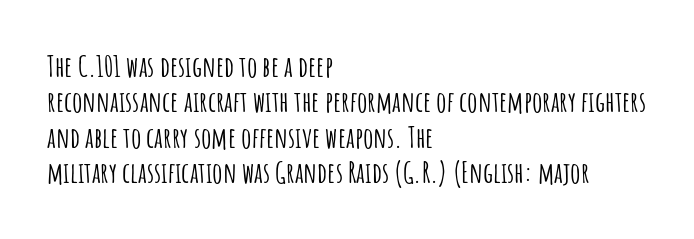
Alignment: flush left. Is this a sans? Yes — the strokes have no serifs. These lines were composed using upright roman letters. The tracking reads as untouched default to a designer's eye. The rendering uses natural spacing where letterforms have individual widths.
